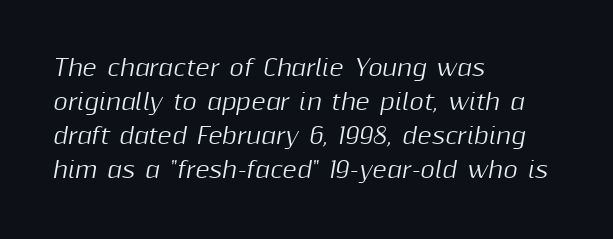
The image shows 22 px text type, italic (leaning right); set left-aligned, normal line spacing (1.55x), normal letter spacing, not underlined.
